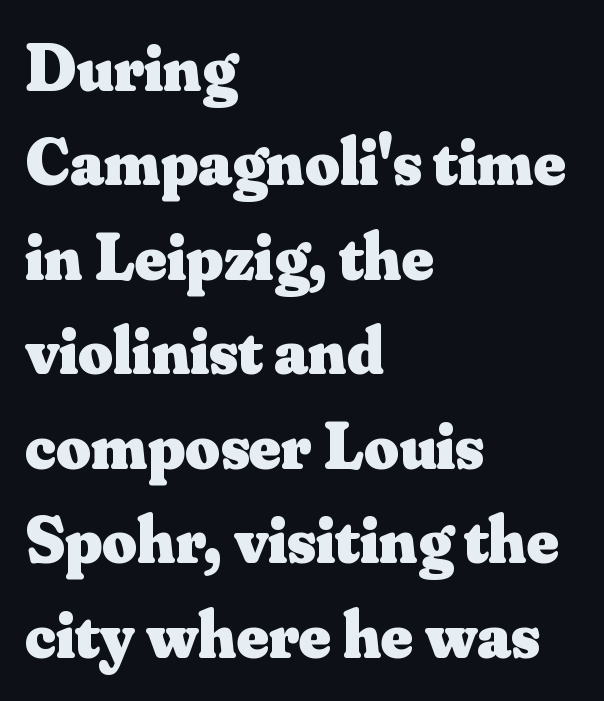
Summary of vertical rhythm: regular, with standard interline spacing. The foot of each line stays bare and open. Pretty heavy lettering here — definitely bold. Standard letterfit; no display-style spreading of the glyphs.
